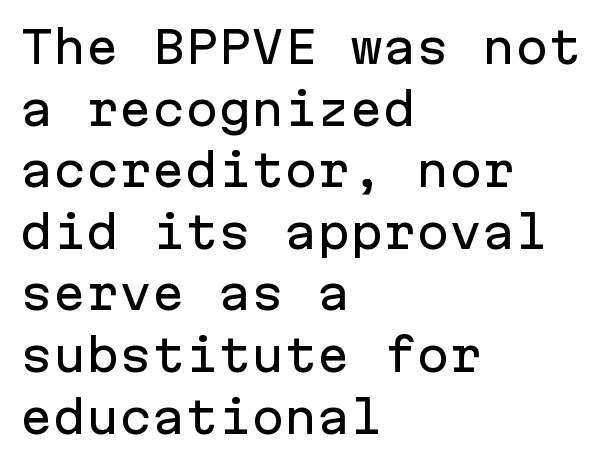
The image shows 44 px sans-serif type, upright, monospaced; set left-aligned, normal line spacing (1.4x), normal letter spacing, not underlined; low stroke contrast and a medium x-height.
